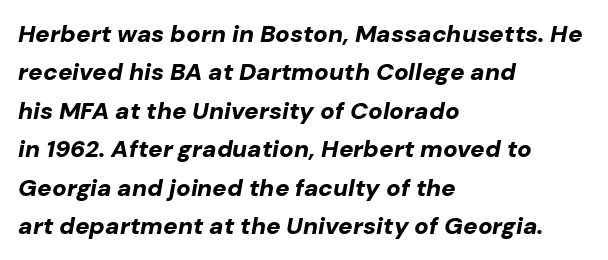
The image shows 24 px bold type, italic (leaning right); set left-aligned, normal line spacing (1.6x), normal letter spacing, not underlined.
